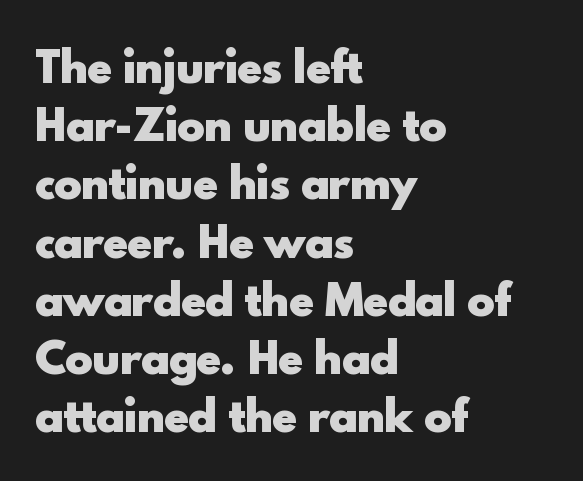
{"serif": "no", "italic": "no", "bold": "yes", "weight": "heavy", "width": "normal", "x_height": "small", "monospaced": "no", "underline": "no", "align": "left", "line_spacing": "normal", "line_spacing_ratio": 1.42, "letter_spacing": "normal", "letter_spacing_em": 0.0, "glyph_px": 41}
